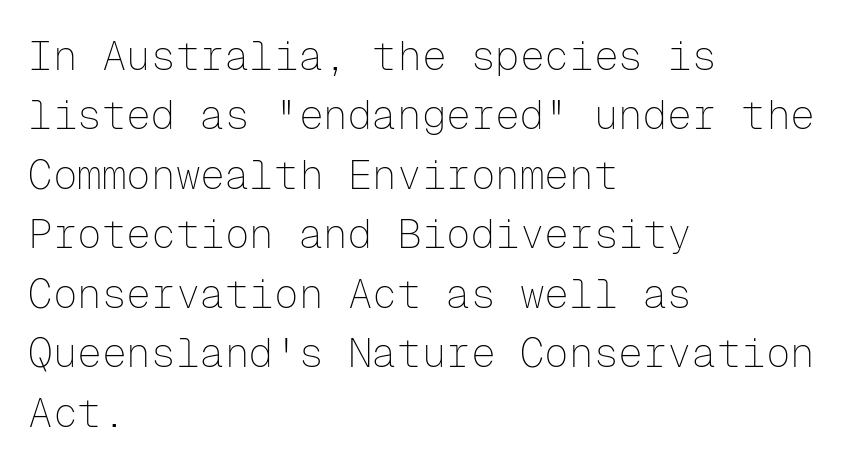
Q: Is the text bold? A: No.
Q: Is the text italic (slanted)? A: No, it is upright.
Q: Is the typeface a serif or a sans-serif typeface? A: Sans-serif.
Q: Is the text underlined? A: No.
Q: How is the paragraph aligned? A: Left-aligned.
Q: Is the spacing between letters normal or unusually wide? A: Normal.
Q: Is the spacing between lines tight, normal or loose? A: Normal.
Q: Width (condensed, normal, or wide)? A: Normal.
Q: Stroke contrast? A: Low.
Q: x-height? A: Medium.
Q: Monospaced? A: Yes.
